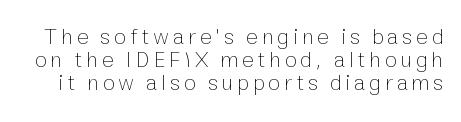
{"italic": "no", "bold": "no", "underline": "no", "line_spacing": "tight", "line_spacing_ratio": 1.05, "glyph_px": 22}
